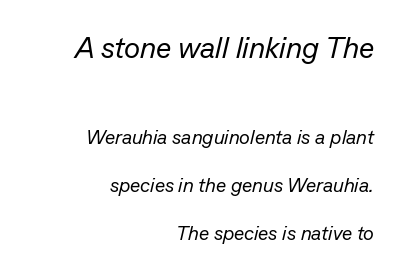
The image shows 30 px regular-weight type, italic (leaning right); set right-aligned, loose line spacing (2.4x), normal letter spacing, not underlined; the first (top) block is 1.5x larger; low stroke contrast and a medium x-height.
